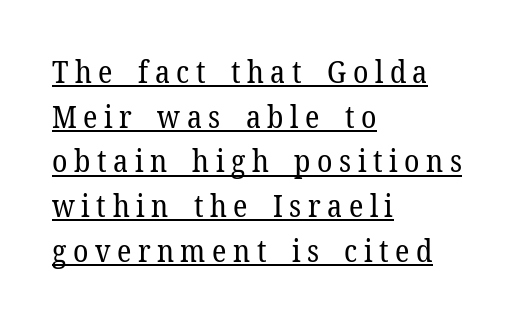
{"serif": "yes", "italic": "no", "bold": "no", "weight": "regular", "width": "normal", "stroke_contrast": "low", "x_height": "medium", "monospaced": "no", "underline": "yes", "align": "left", "line_spacing": "normal", "line_spacing_ratio": 1.44, "letter_spacing": "wide", "letter_spacing_em": 0.21, "glyph_px": 31}
